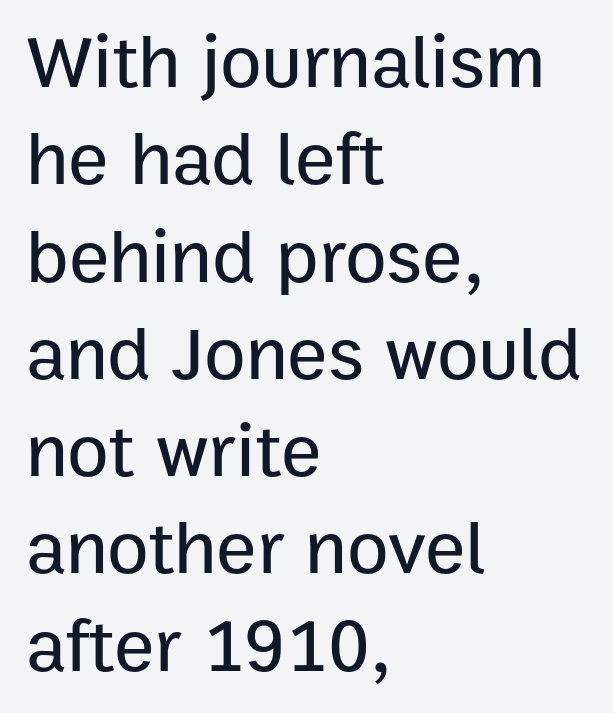
These lines are composed in type without serifs. The letters sit at their default tracking, neither squeezed nor spread. Posture: vertical. The face used here is proportionally spaced, like ordinary book or web type. The paragraph has a hard left edge and a soft right edge. The rendering uses a moderate line-height, typical for paragraphs.
